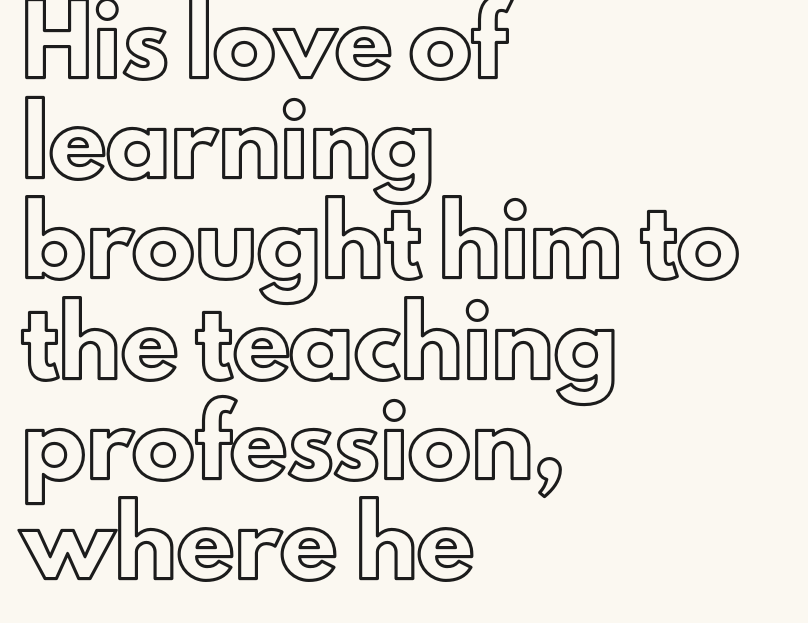
Rule under the text: the space is simply empty. Proportional: the letters do not fall into vertical columns. Characters remain perfectly vertical along every line. Horizontal bands of white between lines are of average thickness. One-word summary of the alignment: left.
